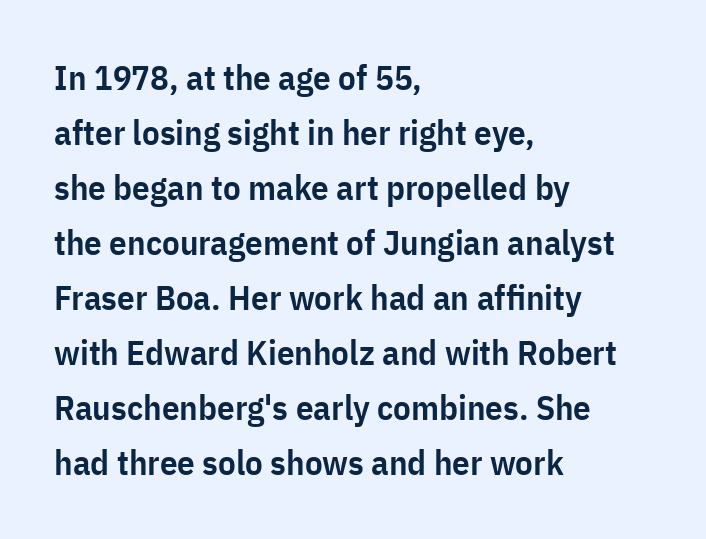
The image shows 35 px semibold, condensed sans-serif type, upright; set left-aligned, normal line spacing (1.57x), normal letter spacing, not underlined; low stroke contrast and a medium x-height.
